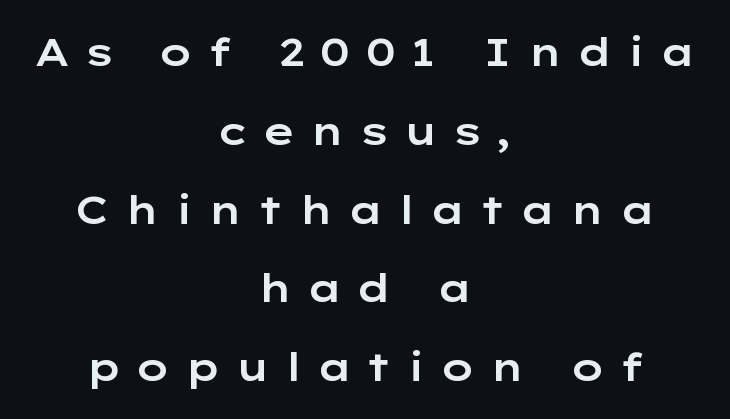
Q: Is the text italic (slanted)? A: No, it is upright.
Q: Is the typeface a serif or a sans-serif typeface? A: Sans-serif.
Q: Is the text underlined? A: No.
Q: How is the paragraph aligned? A: Centered.
Q: Is the spacing between letters normal or unusually wide? A: Unusually wide.
Q: Is the spacing between lines tight, normal or loose? A: Loose.
Q: Width (condensed, normal, or wide)? A: Wide.
Q: Stroke contrast? A: Low.
Q: x-height? A: Medium.
Q: Monospaced? A: No.
